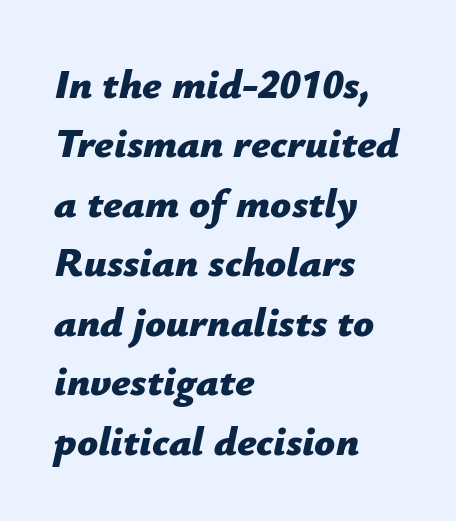
Q: Is the text bold? A: Yes.
Q: Is the text italic (slanted)? A: Yes, it leans right by about 12 degrees.
Q: Is the text underlined? A: No.
Q: How is the paragraph aligned? A: Left-aligned.
Q: Is the spacing between letters normal or unusually wide? A: Normal.
Q: Is the spacing between lines tight, normal or loose? A: Normal.
Q: Width (condensed, normal, or wide)? A: Normal.
Q: Stroke contrast? A: Low.
Q: x-height? A: Medium.
Q: Monospaced? A: No.
